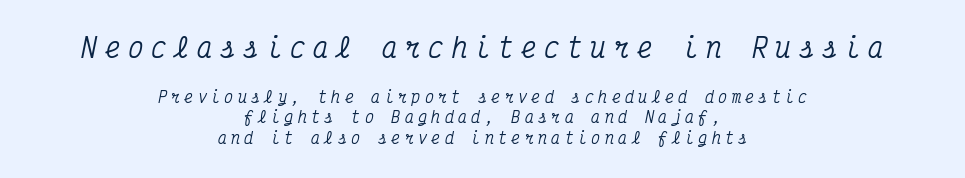
Q: Is the text italic (slanted)? A: Yes, it leans right by about 12 degrees.
Q: Is the text underlined? A: No.
Q: How is the paragraph aligned? A: Centered.
Q: Is the spacing between letters normal or unusually wide? A: Unusually wide.
Q: Is the spacing between lines tight, normal or loose? A: Normal.
Q: Which block of text is set in a larger size, the first (top) or the second (bottom)? A: The first (top) one.
